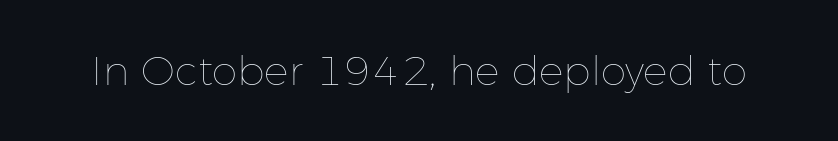
The image shows 41 px thin type, upright; set normal letter spacing, not underlined; low stroke contrast and a medium x-height.
